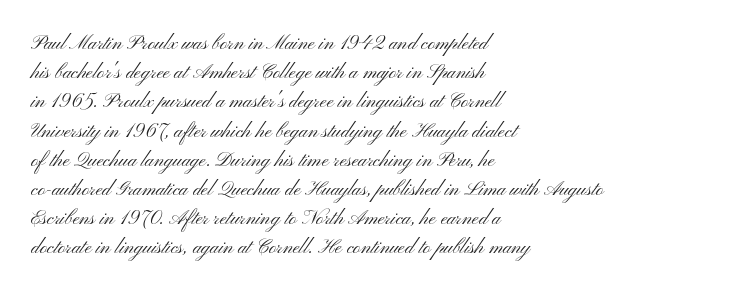
A normal amount of white space separates one row of letters from the next. The foot of each line stays bare and open. The ragged edge is on the right, which tells us the setting is flush left. No chunkiness to these letters — they're not bold. Does extra space separate the letters? No, they use regular spacing.
